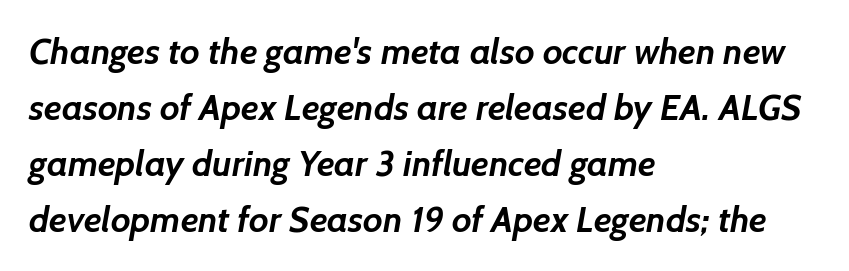
This sample uses plain, unmodified letter spacing. The text block is weighted toward the left margin, trailing off unevenly rightward. These lines sit exactly where default settings would place them. Descenders are the only things crossing below the line.
